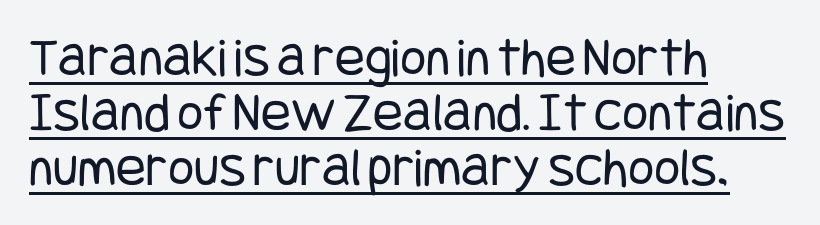
Font category for this specimen: sans-serif. The words here are underlined. The text block is weighted toward the left margin, trailing off unevenly rightward. This is roman type, the default non-slanted kind. The letterforms sit at book weight or below.
